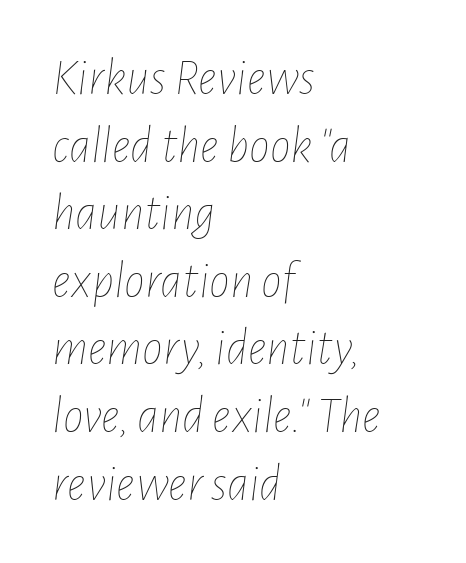
The image shows 52 px thin, condensed type, italic (leaning right); set left-aligned, normal line spacing (1.3x), normal letter spacing, not underlined; low stroke contrast and a medium x-height.
